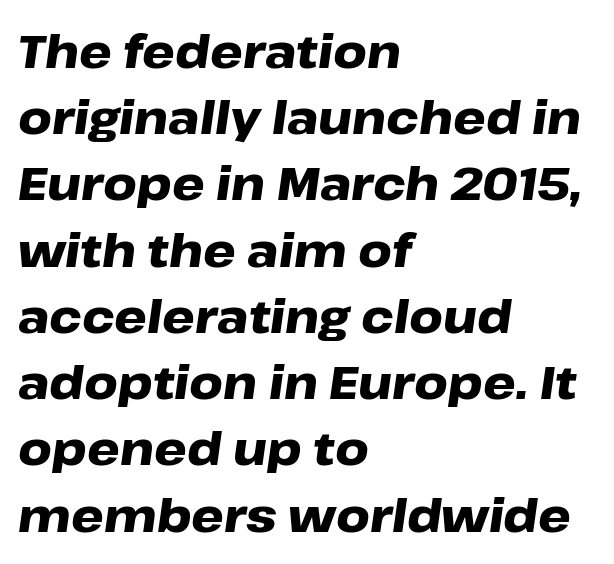
{"italic": "yes", "lean": "right", "slant_degrees": 8, "bold": "yes", "weight": "heavy", "width": "wide", "stroke_contrast": "low", "x_height": "medium", "monospaced": "no", "underline": "no", "align": "left", "line_spacing": "normal", "line_spacing_ratio": 1.44, "letter_spacing": "normal", "letter_spacing_em": 0.0, "glyph_px": 46}
